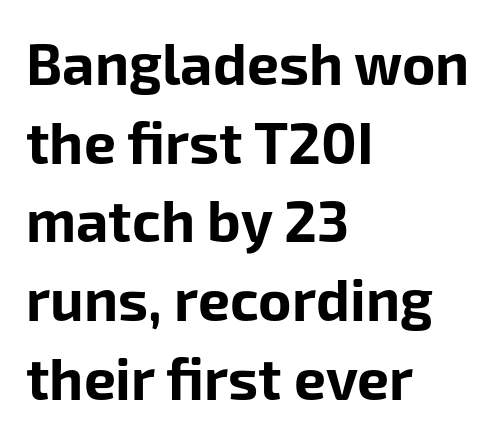
Q: Is the text bold? A: Yes.
Q: Is the text italic (slanted)? A: No, it is upright.
Q: Is the typeface a serif or a sans-serif typeface? A: Sans-serif.
Q: Is the text underlined? A: No.
Q: How is the paragraph aligned? A: Left-aligned.
Q: Is the spacing between letters normal or unusually wide? A: Normal.
Q: Is the spacing between lines tight, normal or loose? A: Normal.
Q: Width (condensed, normal, or wide)? A: Normal.
Q: Stroke contrast? A: Low.
Q: x-height? A: Medium.
Q: Monospaced? A: No.
